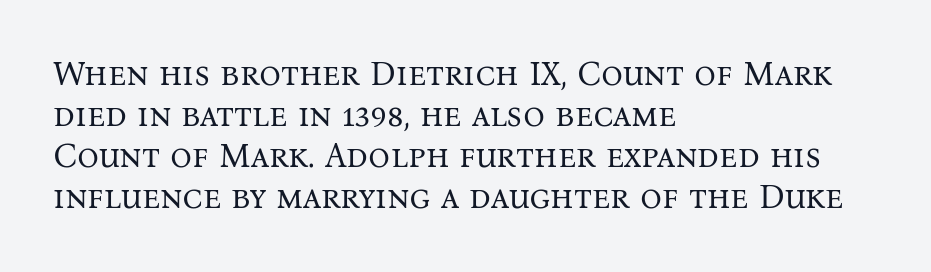
This sample uses a serif face. Which margin do the lines hug? The left one — the right edge is uneven. You could not count columns in this text — the font is proportionally spaced. Default kerning and tracking; the words read as compact shapes.
